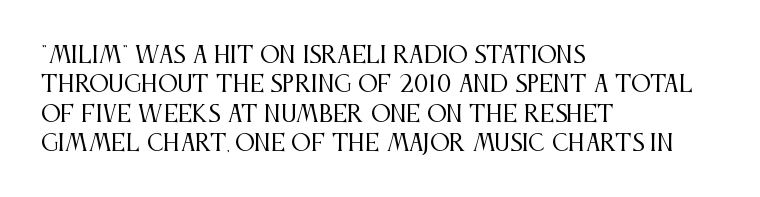
{"italic": "no", "bold": "no", "underline": "no", "align": "left", "line_spacing": "normal", "line_spacing_ratio": 1.33, "letter_spacing": "normal", "letter_spacing_em": 0.0, "glyph_px": 22}
